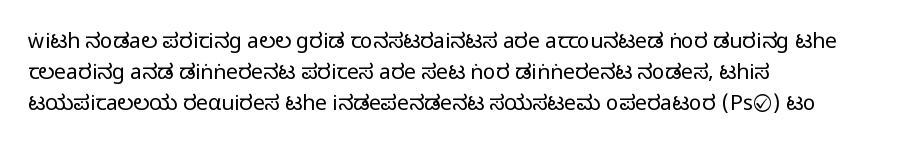
The image shows 21 px text type, upright; set left-aligned, normal line spacing (1.48x), normal letter spacing, not underlined.
